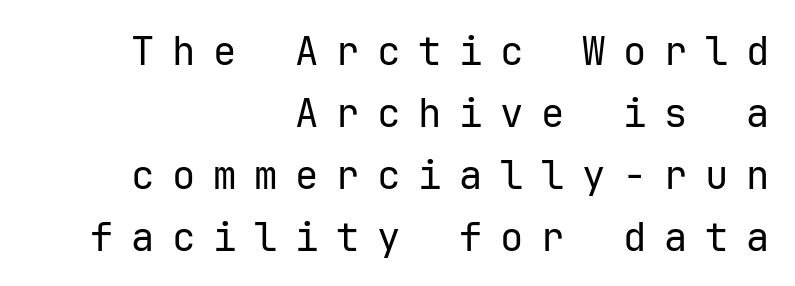
You could count columns in this text — the font is strictly monospaced. One-word summary of the alignment: right. Bold? No — there's no thickening of the strokes. The letterforms stand isolated, each surrounded by extra space. The lettering holds an erect, upright posture throughout. This rendering features lettering with no underline.
